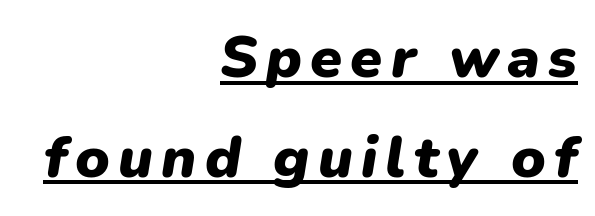
The lines in this sample share a right terminus and differ only in where they begin. Do the characters align in a grid? No, the font is proportional. What weight is shown? A full bold with thick strokes. Glance below the letters and you will spot a drawn line.
